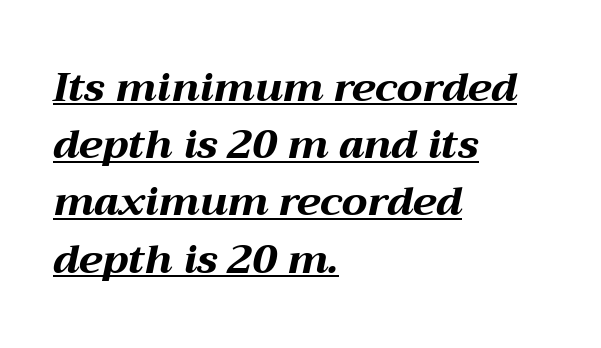
Tracking value appears to be zero — textbook default spacing. Proportional: the letters do not fall into vertical columns. The lines are quadded left. What weight is shown? A full bold with thick strokes.
